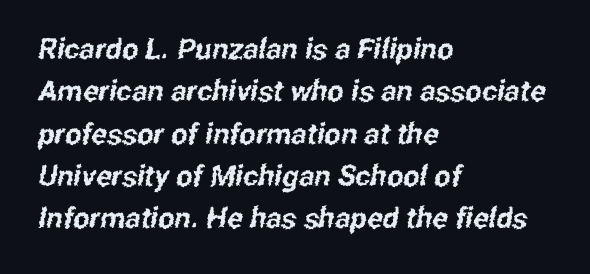
Q: Is the typeface a serif or a sans-serif typeface? A: Sans-serif.
Q: Is the text underlined? A: No.
Q: How is the paragraph aligned? A: Left-aligned.
Q: Is the spacing between letters normal or unusually wide? A: Normal.
Q: Is the spacing between lines tight, normal or loose? A: Normal.
Q: Width (condensed, normal, or wide)? A: Condensed.
Q: Stroke contrast? A: Low.
Q: x-height? A: Medium.
Q: Monospaced? A: No.
